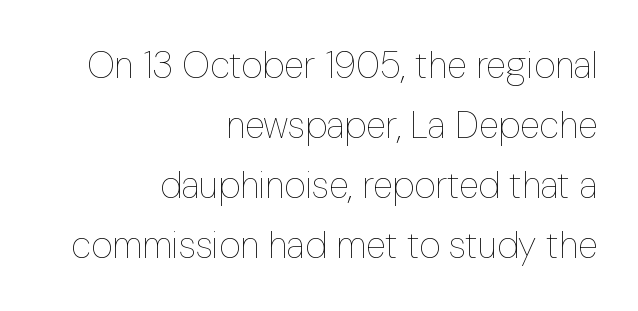
{"italic": "no", "bold": "no", "weight": "thin", "width": "condensed", "stroke_contrast": "low", "x_height": "medium", "monospaced": "no", "underline": "no", "align": "right", "line_spacing": "normal", "line_spacing_ratio": 1.62, "letter_spacing": "normal", "letter_spacing_em": 0.0, "glyph_px": 37}
